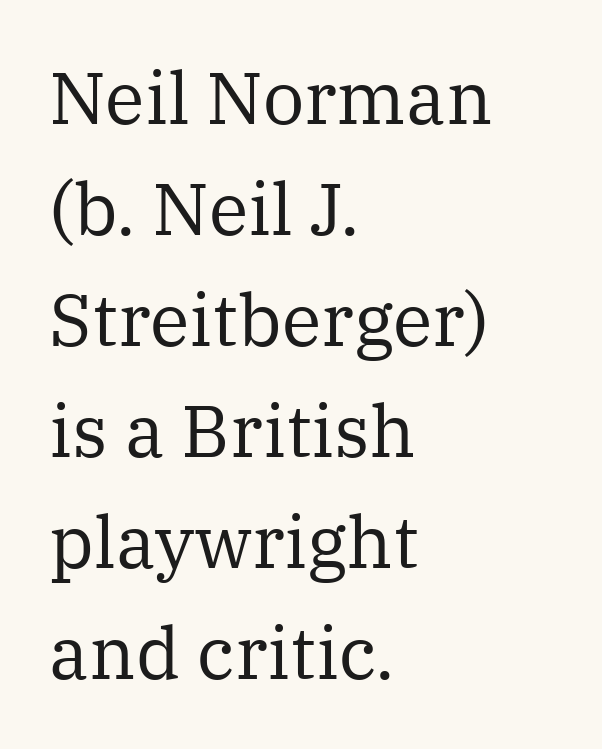
Stroke thickness stays within the range of a standard reading face or lighter. Interline gaps are of average width in this sample. The rendering shows small feet on the letterforms — a serif design. This is the regular roman posture of the typeface. The letters advance in unequal steps, a hallmark of proportional type. Rule under the text: the space is simply empty.
